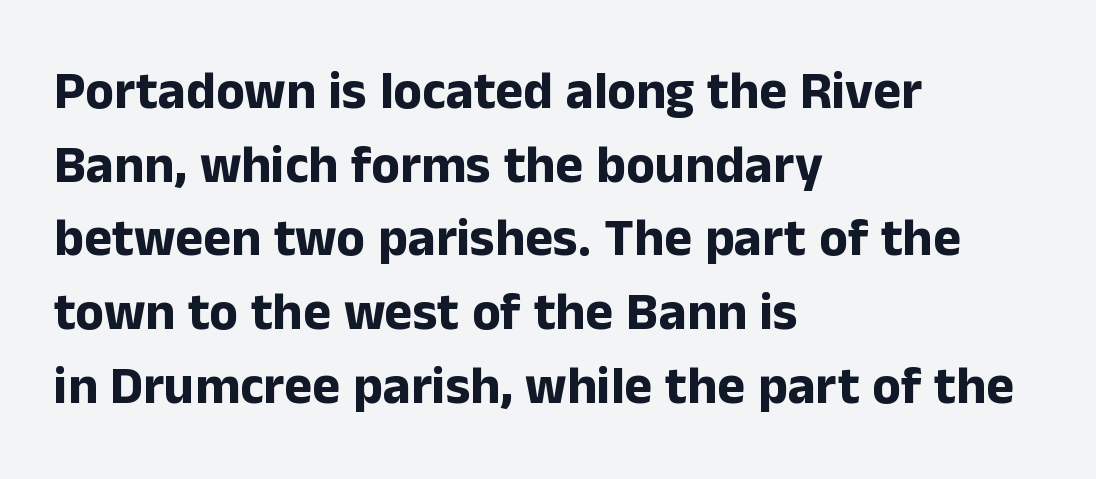
{"serif": "no", "italic": "no", "bold": "yes", "weight": "bold", "width": "normal", "stroke_contrast": "low", "x_height": "medium", "monospaced": "no", "underline": "no", "align": "left", "line_spacing": "normal", "line_spacing_ratio": 1.39, "letter_spacing": "normal", "letter_spacing_em": 0.0, "glyph_px": 53}
